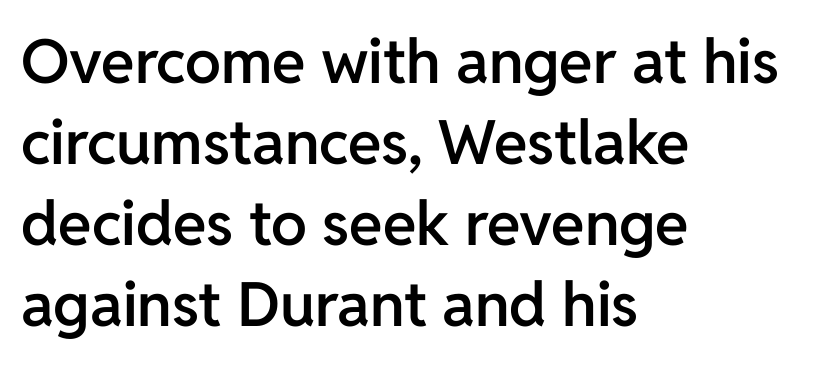
Q: Is the text bold? A: Semi-bold.
Q: Is the text italic (slanted)? A: No, it is upright.
Q: Is the typeface a serif or a sans-serif typeface? A: Sans-serif.
Q: Is the text underlined? A: No.
Q: How is the paragraph aligned? A: Left-aligned.
Q: Is the spacing between letters normal or unusually wide? A: Normal.
Q: Is the spacing between lines tight, normal or loose? A: Normal.
Q: Width (condensed, normal, or wide)? A: Normal.
Q: Stroke contrast? A: Low.
Q: x-height? A: Medium.
Q: Monospaced? A: No.
